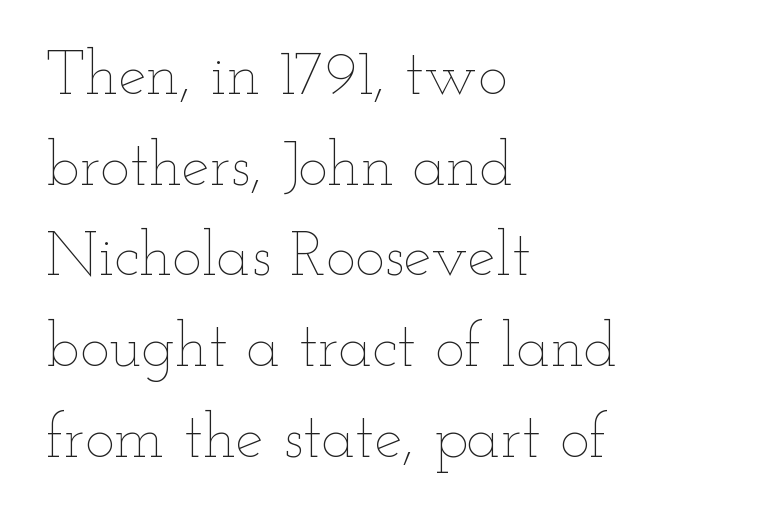
{"italic": "no", "bold": "no", "weight": "thin", "width": "wide", "stroke_contrast": "low", "x_height": "small", "monospaced": "no", "underline": "no", "align": "left", "line_spacing": "normal", "line_spacing_ratio": 1.44, "letter_spacing": "normal", "letter_spacing_em": 0.0, "glyph_px": 63}
